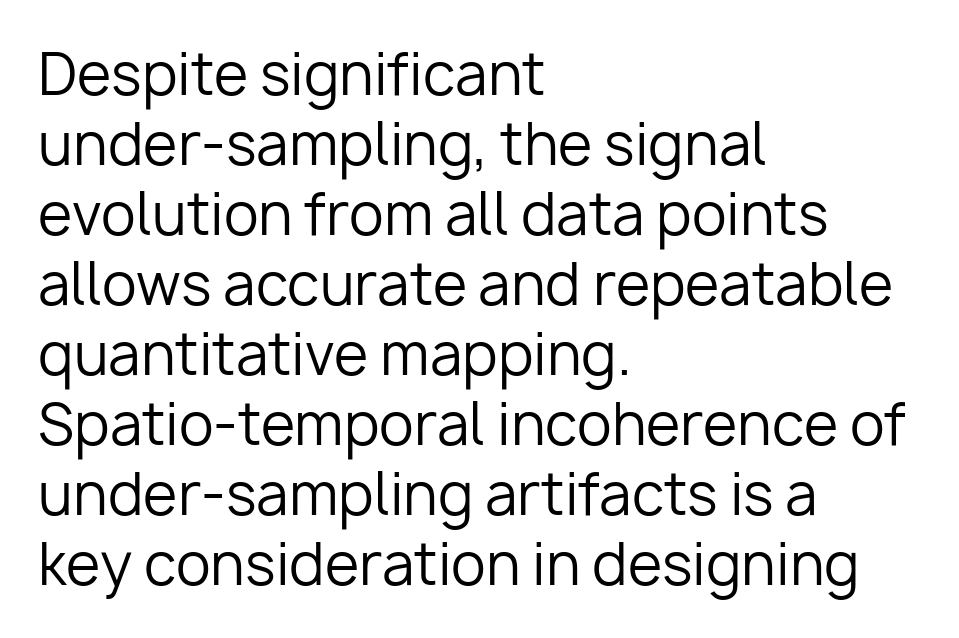
A typesetter would call this proportional, since set widths differ per character. A normal amount of white space separates one row of letters from the next. The glyphs are unaccompanied by any horizontal stroke below them. The font is comparable to plain body text, perhaps lighter. The letters carry no serifs — their stems end cleanly without finishing strokes.
